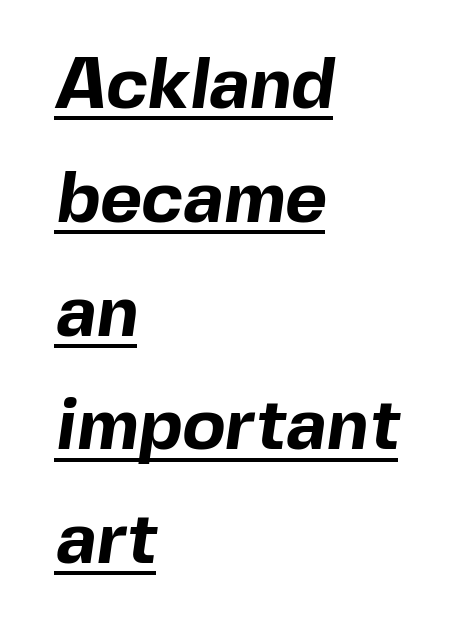
Q: Is the text bold? A: Yes.
Q: Is the typeface a serif or a sans-serif typeface? A: Sans-serif.
Q: Is the text underlined? A: Yes.
Q: How is the paragraph aligned? A: Left-aligned.
Q: Is the spacing between letters normal or unusually wide? A: Normal.
Q: Is the spacing between lines tight, normal or loose? A: Normal.
Q: Width (condensed, normal, or wide)? A: Normal.
Q: x-height? A: Medium.
Q: Monospaced? A: No.
